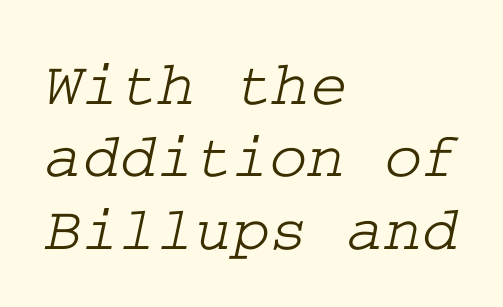
The line texture is even and compact thanks to regular tracking. Each new line begins almost immediately beneath the previous one. These lines are composed in type with serifs. Nobody drew a line under any word here.
